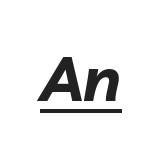
The image shows 61 px bold type, italic (leaning right); set normal letter spacing, underlined; low stroke contrast and a medium x-height.
